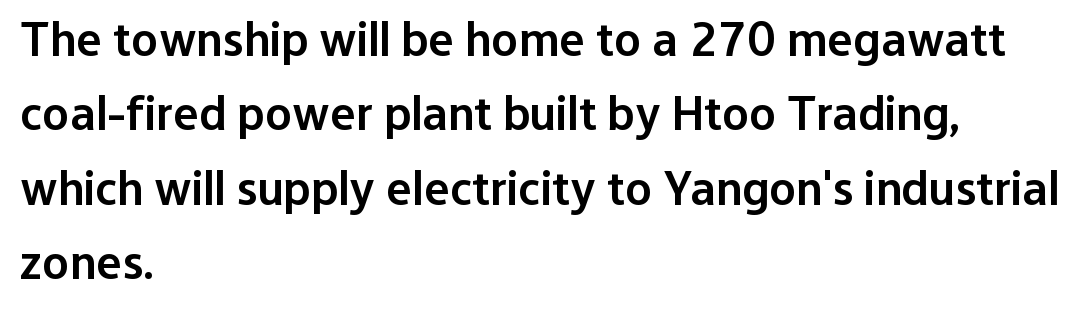
The image shows 49 px semibold sans-serif type, upright; set left-aligned, normal line spacing (1.52x), normal letter spacing, not underlined; low stroke contrast and a medium x-height.
